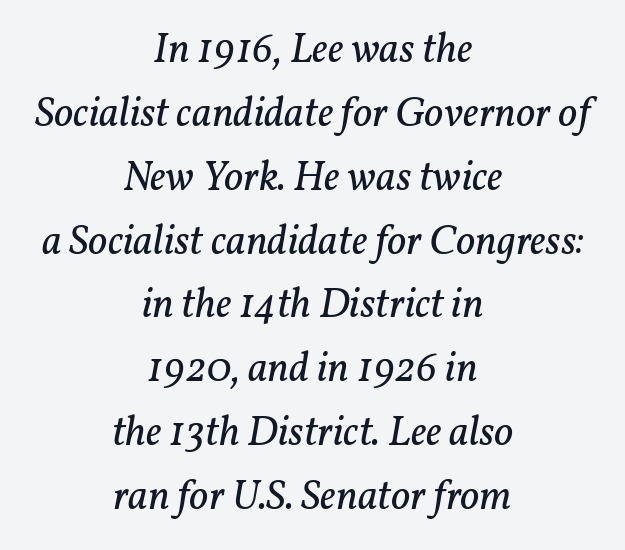
{"serif": "yes", "italic": "yes", "lean": "right", "slant_degrees": 11, "bold": "no", "weight": "regular", "width": "normal", "stroke_contrast": "low", "x_height": "medium", "monospaced": "no", "underline": "no", "align": "center", "line_spacing": "normal", "line_spacing_ratio": 1.52, "letter_spacing": "normal", "letter_spacing_em": 0.0, "glyph_px": 42}
